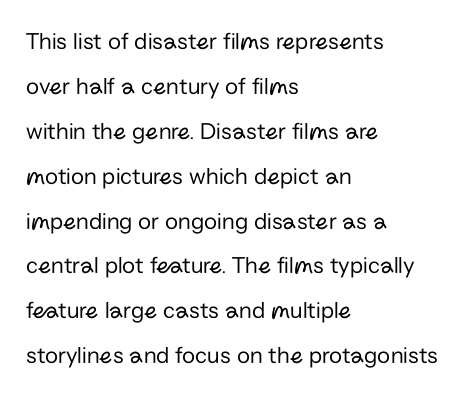
Q: Is the text bold? A: No.
Q: Is the text italic (slanted)? A: No, it is upright.
Q: Is the text underlined? A: No.
Q: How is the paragraph aligned? A: Left-aligned.
Q: Is the spacing between letters normal or unusually wide? A: Normal.
